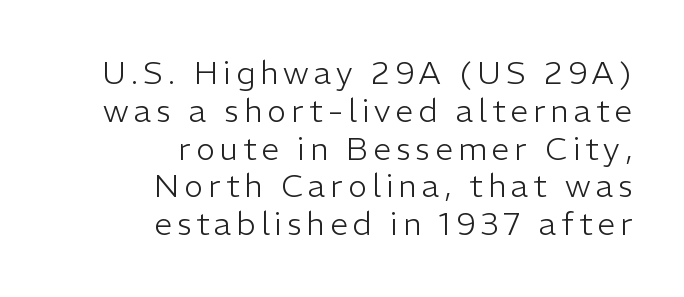
{"serif": "no", "italic": "no", "bold": "no", "weight": "light", "width": "normal", "stroke_contrast": "low", "x_height": "medium", "monospaced": "no", "underline": "no", "align": "right", "line_spacing_ratio": 1.18, "glyph_px": 32}
